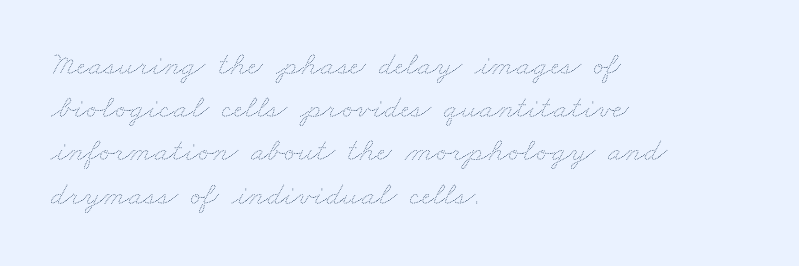
The rendering uses a moderate line-height, typical for paragraphs. If you drew a ruler down the left edge, every line would touch it. The space directly below the letters is spotless. How are the letters spaced? Ordinarily, with no added tracking. Nothing heavy about these letters — not bold at all.
